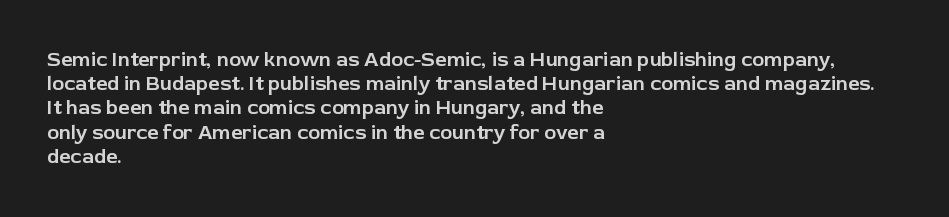
Q: Is the text italic (slanted)? A: No, it is upright.
Q: Is the text underlined? A: No.
Q: How is the paragraph aligned? A: Left-aligned.
Q: Is the spacing between letters normal or unusually wide? A: Normal.
